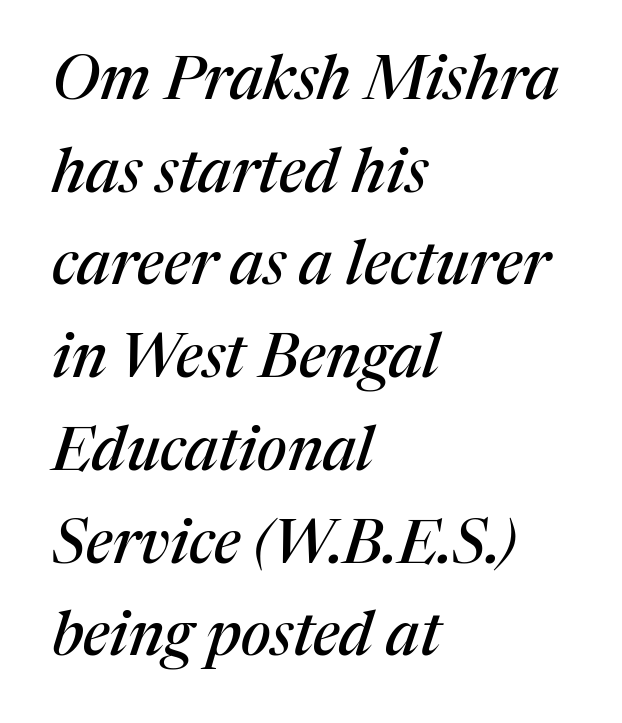
This sample uses a serif face. Compared with typical body copy, the letter spacing here is the same. These lines were composed using italics. The vertical gap from one line to the next is medium. Bare-footed words on every line.
